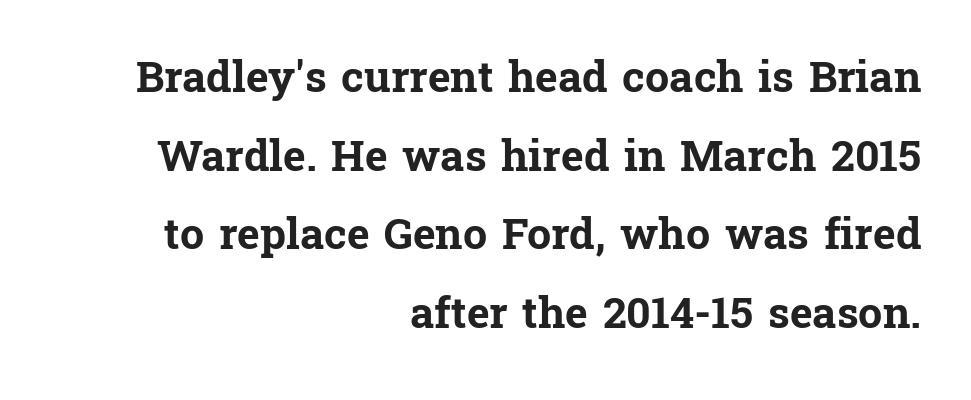
Decoration check: the copy has no underline. The text block is weighted toward the right margin, trailing off unevenly leftward. Note the varied advance widths — an 'i' is clearly narrower than an 'm'. Inter-character spacing is left at the font's built-in metrics. Style check: upright.
